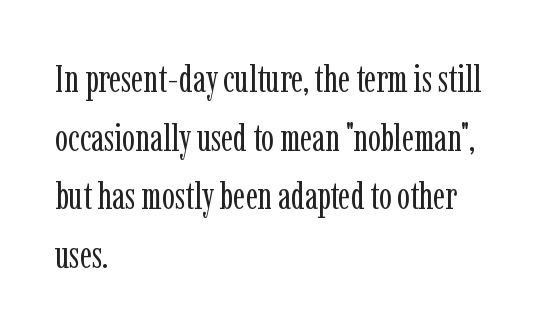
{"serif": "yes", "italic": "no", "bold": "no", "weight": "regular", "width": "condensed", "stroke_contrast": "low", "x_height": "medium", "monospaced": "no", "underline": "no", "align": "left", "line_spacing": "normal", "line_spacing_ratio": 1.54, "letter_spacing": "normal", "letter_spacing_em": 0.0, "glyph_px": 38}
